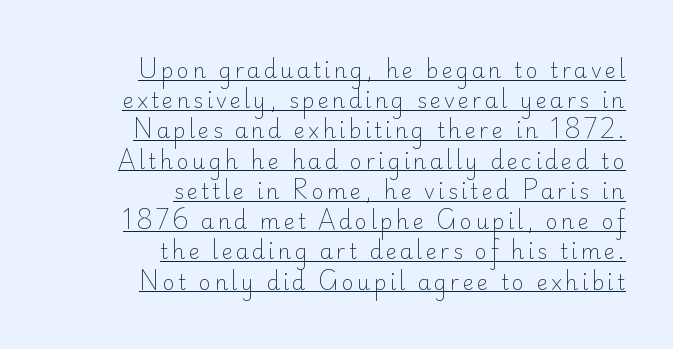
{"italic": "no", "bold": "no", "underline": "yes", "align": "right", "line_spacing": "normal", "line_spacing_ratio": 1.44, "glyph_px": 21}
